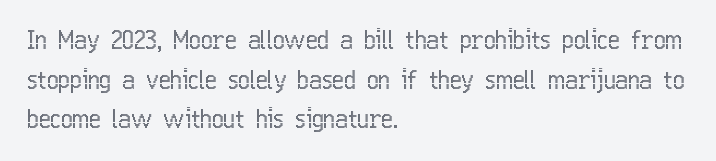
The image shows 25 px text type, upright; set left-aligned, normal line spacing (1.59x), normal letter spacing, not underlined.
